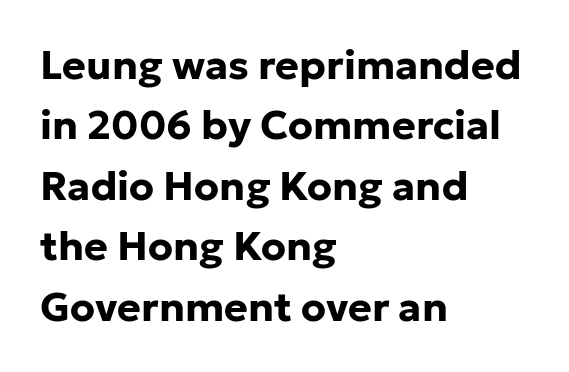
Q: Is the text bold? A: Yes.
Q: Is the text italic (slanted)? A: No, it is upright.
Q: Is the typeface a serif or a sans-serif typeface? A: Sans-serif.
Q: Is the text underlined? A: No.
Q: How is the paragraph aligned? A: Left-aligned.
Q: Is the spacing between letters normal or unusually wide? A: Normal.
Q: Is the spacing between lines tight, normal or loose? A: Normal.
Q: Width (condensed, normal, or wide)? A: Normal.
Q: Stroke contrast? A: Low.
Q: x-height? A: Medium.
Q: Monospaced? A: No.
